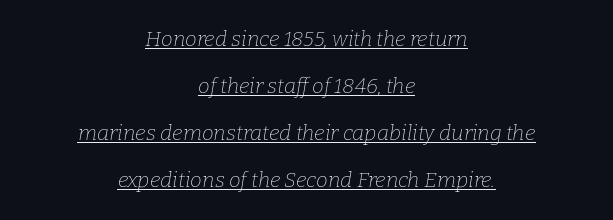
Somebody hit Ctrl+U on this one — the words are underlined. This is not heavy type; no bold has been used. Interline gaps are noticeably wide in this sample. Which margin do the lines hug? Neither — every line sits in the middle.
